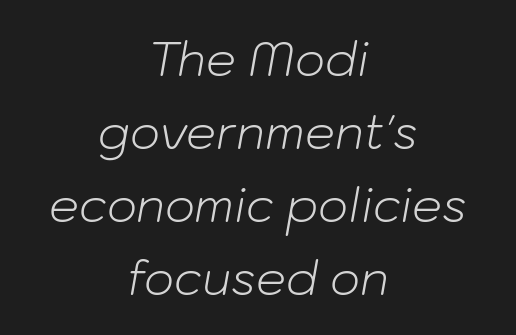
The image shows 47 px light type, italic (leaning right); set centered, normal line spacing (1.55x), normal letter spacing, not underlined; low stroke contrast and a medium x-height.
